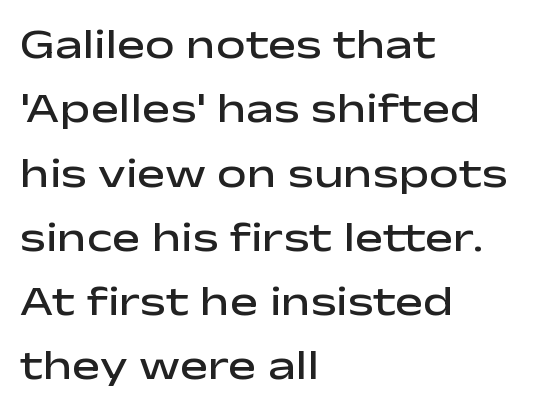
The image shows 42 px semibold, wide sans-serif type, upright; set left-aligned, normal line spacing (1.53x), normal letter spacing, not underlined; low stroke contrast and a medium x-height.
